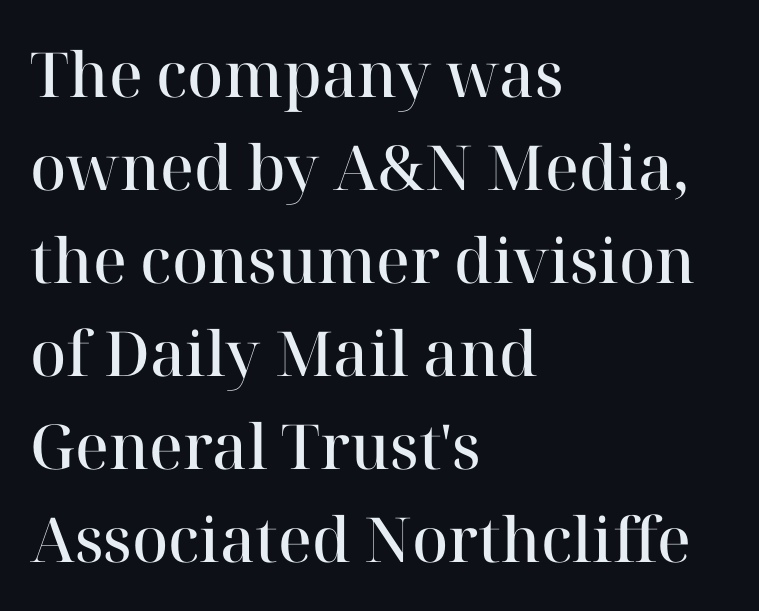
The image shows 62 px semibold serif type, upright; set left-aligned, normal line spacing (1.5x), normal letter spacing, not underlined; high stroke contrast and a medium x-height.
